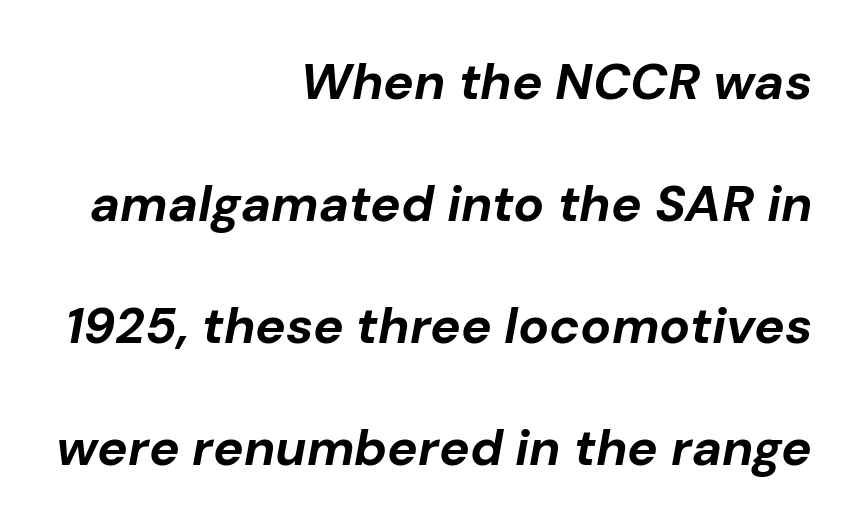
The image shows 51 px bold type, italic (leaning right); set right-aligned, loose line spacing (2.39x), normal letter spacing, not underlined; low stroke contrast and a medium x-height.
